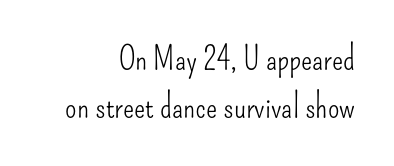
{"serif": "no", "italic": "no", "bold": "no", "weight": "light", "width": "condensed", "stroke_contrast": "low", "x_height": "small", "monospaced": "no", "underline": "no", "align": "right", "line_spacing": "normal", "line_spacing_ratio": 1.45, "letter_spacing": "normal", "letter_spacing_em": 0.0, "glyph_px": 33}
